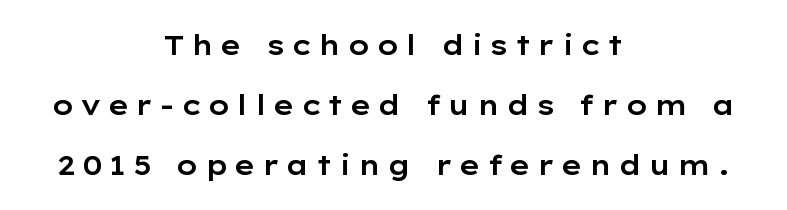
The image shows 27 px text type, upright; set centered, loose line spacing (2.22x), unusually wide letter spacing (+0.22 em), not underlined.
